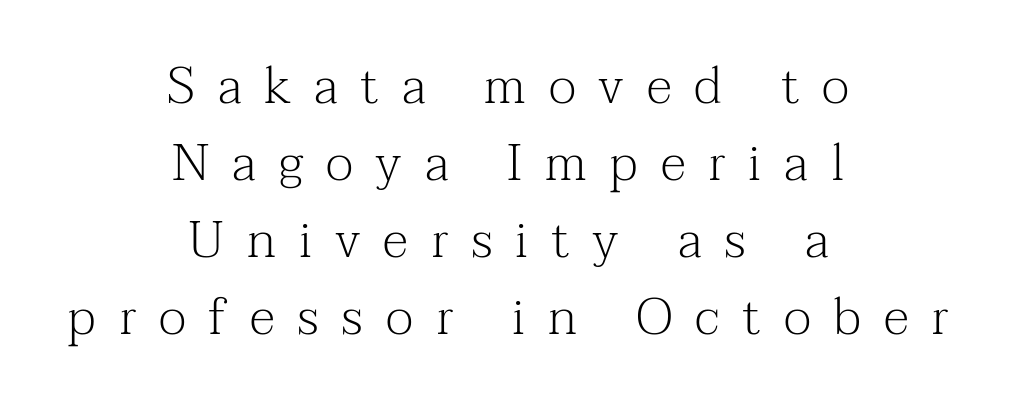
{"serif": "yes", "italic": "no", "bold": "no", "weight": "light", "width": "normal", "stroke_contrast": "medium", "x_height": "medium", "monospaced": "no", "underline": "no", "align": "center", "line_spacing": "normal", "line_spacing_ratio": 1.51, "letter_spacing": "wide", "letter_spacing_em": 0.45, "glyph_px": 51}
